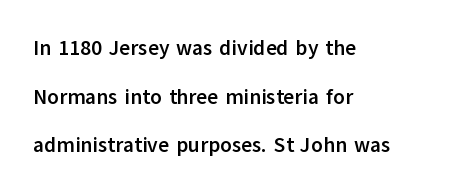
The image shows 21 px bold type, upright; set left-aligned, loose line spacing (2.31x), normal letter spacing, not underlined.
